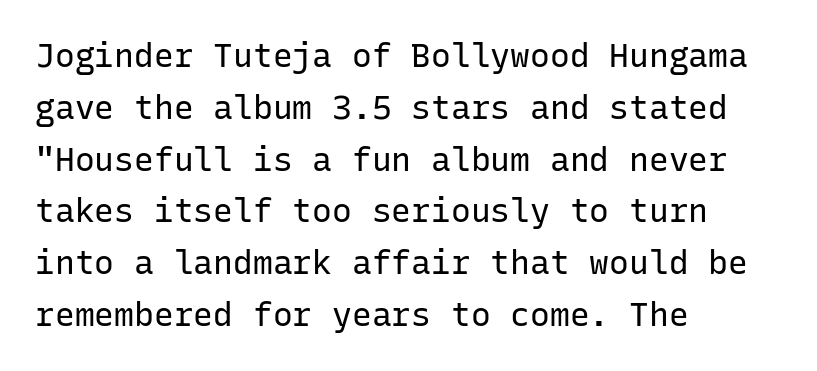
Compared with a typical body face, this is equally light or lighter still. Leading matches the norm, producing a regular column. Nothing unusual about the tracking: characters are spaced as the font intends. Serif or sans? Sans — the stroke terminals are bare. The lines in this sample share a left origin and differ only in where they stop.
